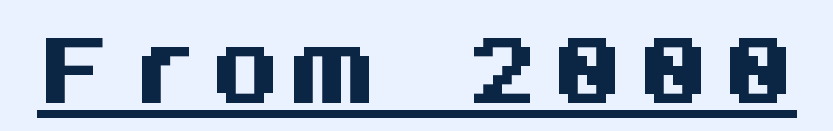
The image shows 75 px heavy sans-serif type, upright, monospaced; set underlined; medium stroke contrast and a large x-height.
